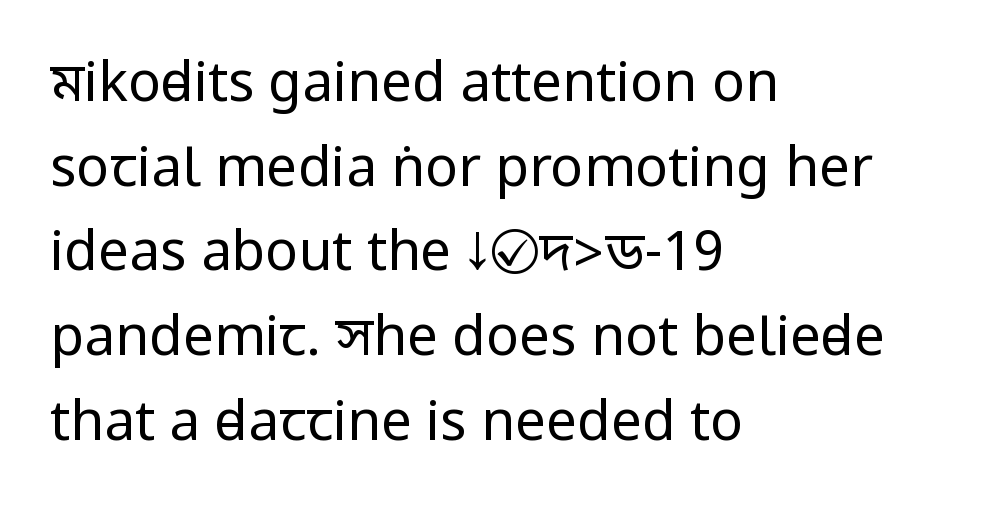
Q: Is the text bold? A: No.
Q: Is the text italic (slanted)? A: No, it is upright.
Q: Is the typeface a serif or a sans-serif typeface? A: Sans-serif.
Q: Is the text underlined? A: No.
Q: How is the paragraph aligned? A: Left-aligned.
Q: Is the spacing between letters normal or unusually wide? A: Normal.
Q: Is the spacing between lines tight, normal or loose? A: Normal.
Q: Width (condensed, normal, or wide)? A: Condensed.
Q: Stroke contrast? A: Low.
